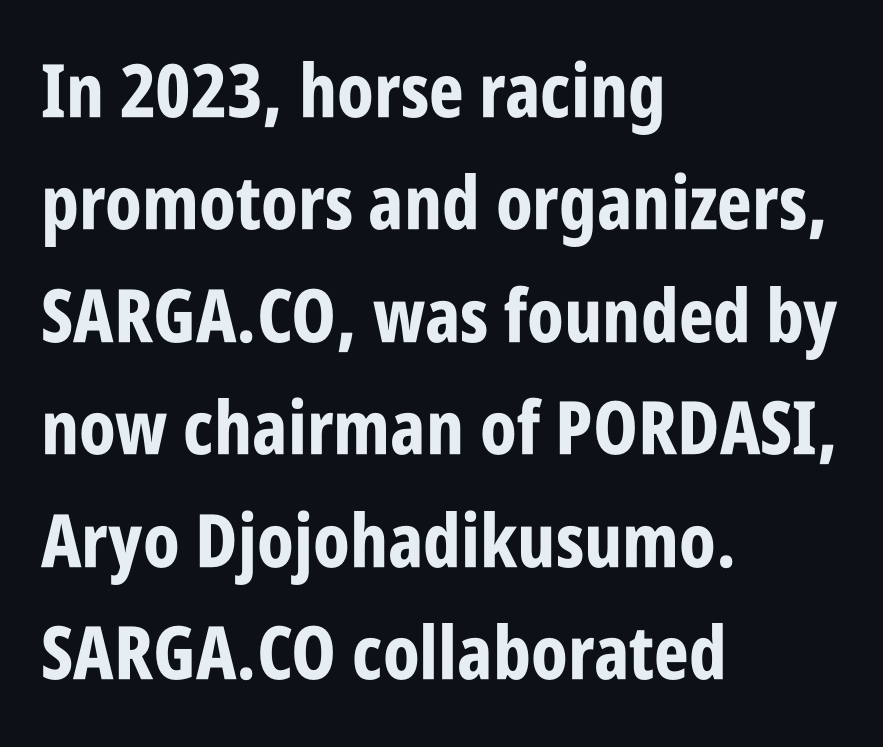
The image shows 74 px bold, condensed sans-serif type, upright; set left-aligned, normal line spacing (1.52x), normal letter spacing, not underlined; low stroke contrast and a large x-height.
